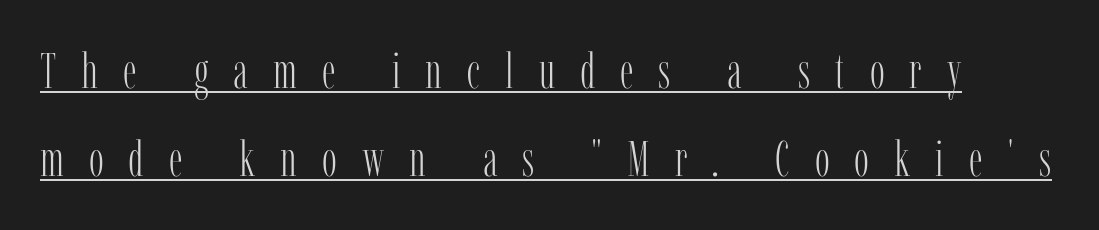
Display-style spreading of the glyphs; the letterfit is very open. Stem width sits at or under what a default text font uses. Every word sits above its own underline. Do the characters align in a grid? No, the font is proportional. I'd call this a serif setting — the letters wear small feet.
